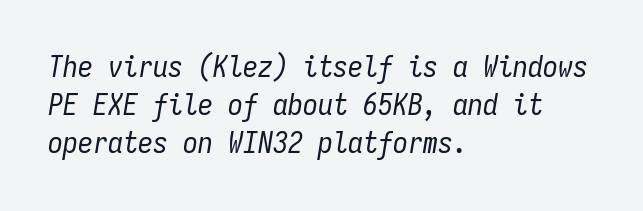
{"italic": "yes", "lean": "right", "slant_degrees": 9, "bold": "no", "weight": "regular", "width": "condensed", "stroke_contrast": "low", "x_height": "medium", "monospaced": "yes", "underline": "no", "align": "left", "line_spacing": "normal", "line_spacing_ratio": 1.27, "letter_spacing": "normal", "letter_spacing_em": 0.0, "glyph_px": 30}
